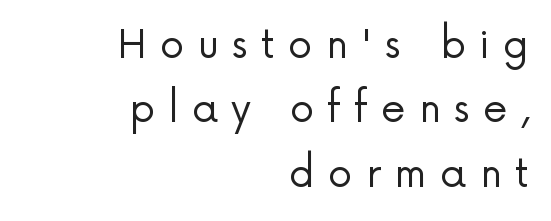
Which margin do the lines hug? The right one — the left edge is uneven. Think standard paragraph weight, or any step lighter than that. A clean baseline with only descenders dipping below it. The passage shown stacks its lines at a standard gap. The letters advance in unequal steps, a hallmark of proportional type.
